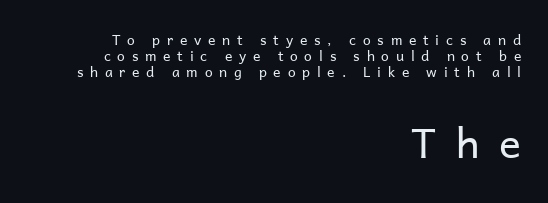
Q: Is the text bold? A: No.
Q: Is the text italic (slanted)? A: No, it is upright.
Q: Is the typeface a serif or a sans-serif typeface? A: Sans-serif.
Q: Is the text underlined? A: No.
Q: How is the paragraph aligned? A: Right-aligned.
Q: Is the spacing between letters normal or unusually wide? A: Unusually wide.
Q: Is the spacing between lines tight, normal or loose? A: Tight.
Q: Which block of text is set in a larger size, the first (top) or the second (bottom)? A: The second (bottom) one.
Q: Width (condensed, normal, or wide)? A: Normal.
Q: Stroke contrast? A: Low.
Q: x-height? A: Medium.
Q: Monospaced? A: No.
